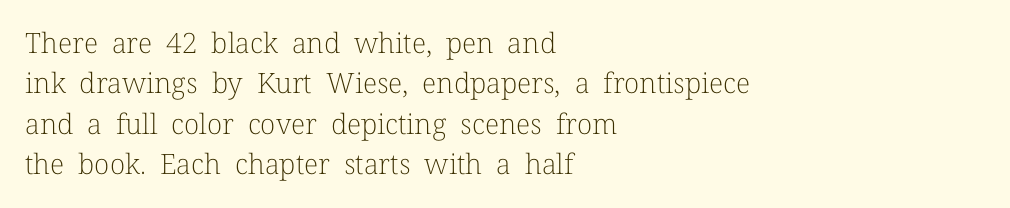
The image shows 28 px light serif type, upright; set left-aligned, normal line spacing (1.44x), normal letter spacing, not underlined; low stroke contrast and a medium x-height.
